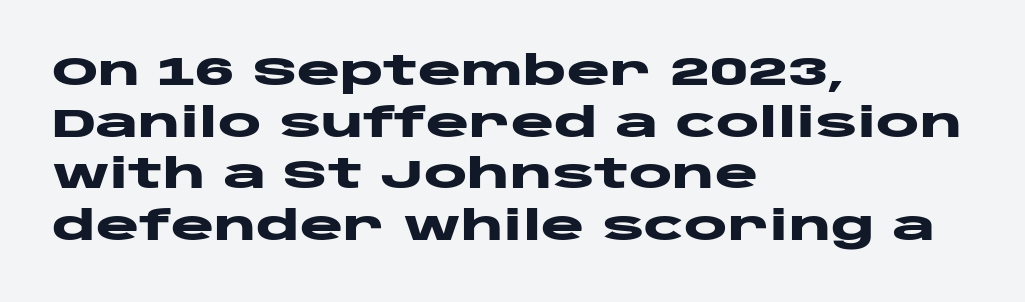
The image shows 41 px heavy, wide sans-serif type, upright; set left-aligned, normal line spacing (1.26x), normal letter spacing, not underlined; low stroke contrast and a large x-height.
